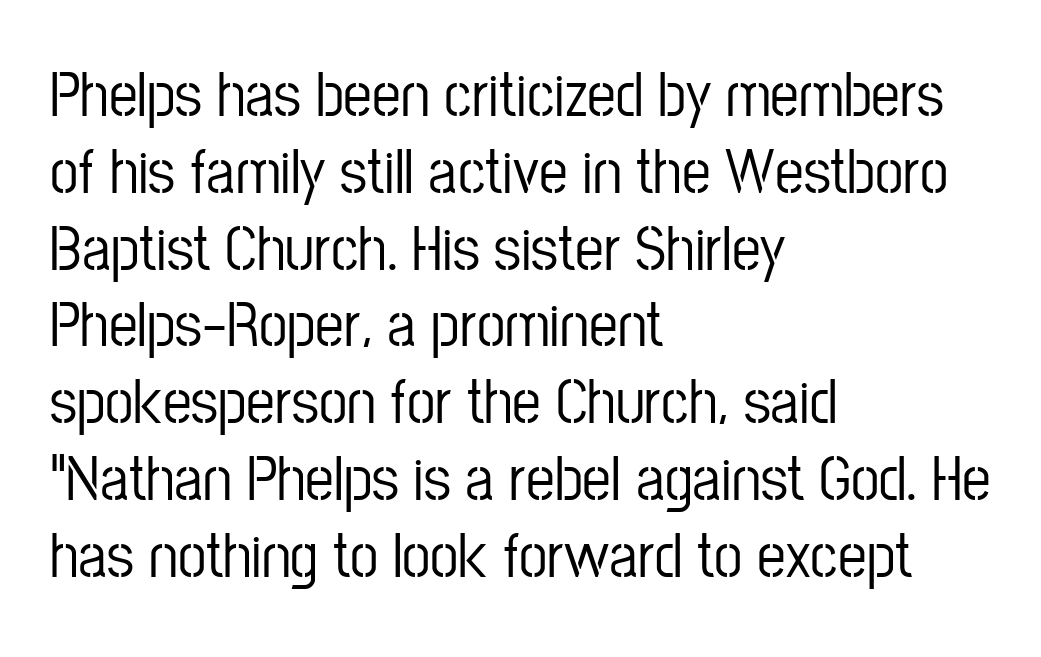
Type style note: lacks serifs. Line beginnings align vertically; line endings do not. Honestly, the letter spacing is just normal — you wouldn't notice it. The type sits square on the baseline with zero lean.
